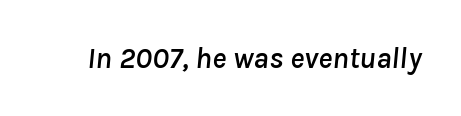
Q: Is the text italic (slanted)? A: Yes, it leans right by about 8 degrees.
Q: Is the text underlined? A: No.
Q: Is the spacing between letters normal or unusually wide? A: Normal.
Q: Width (condensed, normal, or wide)? A: Normal.
Q: Stroke contrast? A: Low.
Q: x-height? A: Medium.
Q: Monospaced? A: No.
